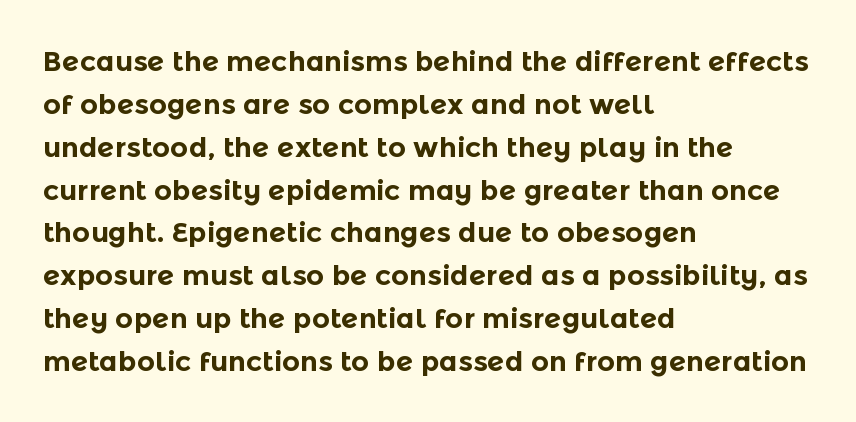
Q: Is the text bold? A: Yes.
Q: Is the text italic (slanted)? A: No, it is upright.
Q: Is the typeface a serif or a sans-serif typeface? A: Sans-serif.
Q: Is the text underlined? A: No.
Q: How is the paragraph aligned? A: Left-aligned.
Q: Is the spacing between letters normal or unusually wide? A: Normal.
Q: Is the spacing between lines tight, normal or loose? A: Normal.
Q: Width (condensed, normal, or wide)? A: Normal.
Q: x-height? A: Medium.
Q: Monospaced? A: No.
